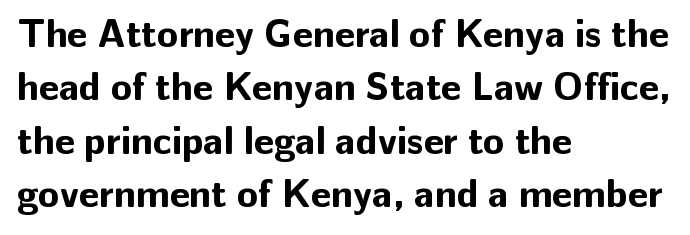
The image shows 39 px bold sans-serif type, upright; set left-aligned, normal line spacing (1.37x), normal letter spacing, not underlined; low stroke contrast and a medium x-height.
